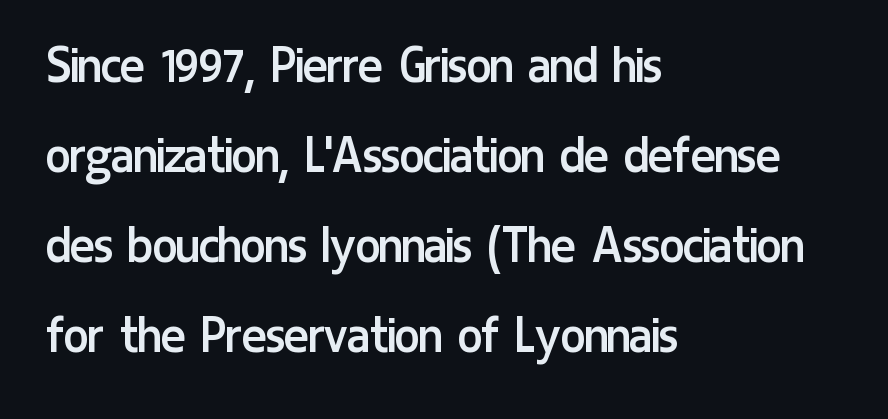
The image shows 58 px regular-weight, condensed sans-serif type, upright; set left-aligned, normal line spacing (1.55x), normal letter spacing, not underlined; low stroke contrast and a medium x-height.
